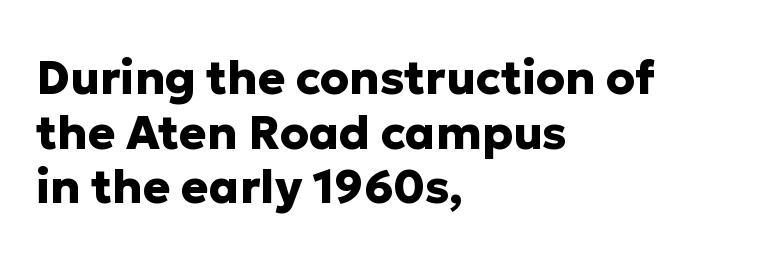
{"serif": "no", "italic": "no", "bold": "yes", "weight": "heavy", "width": "normal", "stroke_contrast": "low", "x_height": "medium", "monospaced": "no", "underline": "no", "align": "left", "line_spacing_ratio": 1.19, "letter_spacing": "normal", "letter_spacing_em": 0.0, "glyph_px": 46}
